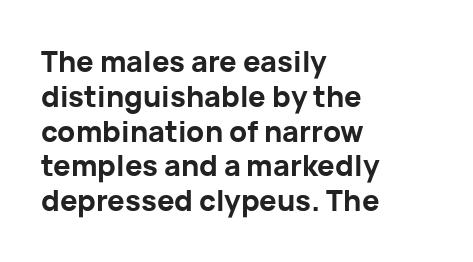
Q: Is the text bold? A: Yes.
Q: Is the text italic (slanted)? A: No, it is upright.
Q: Is the typeface a serif or a sans-serif typeface? A: Sans-serif.
Q: Is the text underlined? A: No.
Q: How is the paragraph aligned? A: Left-aligned.
Q: Is the spacing between letters normal or unusually wide? A: Normal.
Q: Width (condensed, normal, or wide)? A: Normal.
Q: Stroke contrast? A: Low.
Q: x-height? A: Medium.
Q: Monospaced? A: No.
